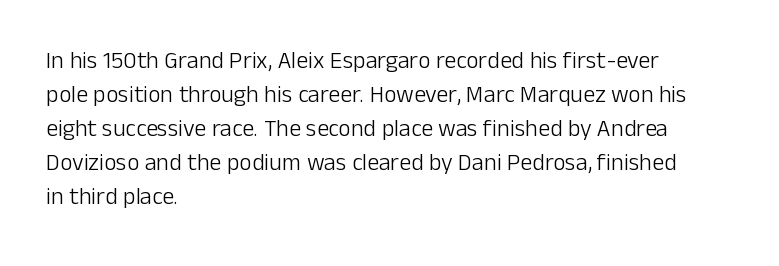
Q: Is the text bold? A: No.
Q: Is the text italic (slanted)? A: No, it is upright.
Q: Is the text underlined? A: No.
Q: How is the paragraph aligned? A: Left-aligned.
Q: Is the spacing between letters normal or unusually wide? A: Normal.
Q: Is the spacing between lines tight, normal or loose? A: Normal.
